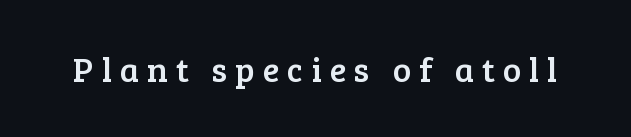
Q: Is the text italic (slanted)? A: No, it is upright.
Q: Is the typeface a serif or a sans-serif typeface? A: Serif.
Q: Is the text underlined? A: No.
Q: Is the spacing between letters normal or unusually wide? A: Unusually wide.
Q: Width (condensed, normal, or wide)? A: Normal.
Q: Stroke contrast? A: Low.
Q: x-height? A: Medium.
Q: Monospaced? A: No.
